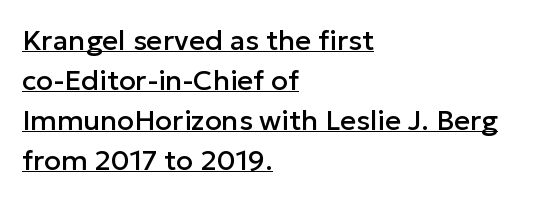
Classification — sans serif. This rendering features underlined lettering. A student would call this left alignment; a typographer would say flush left, rag right. Notice how the stems are strictly vertical — no italics here. The passage shown is typed in a proportional face where columns would drift.
